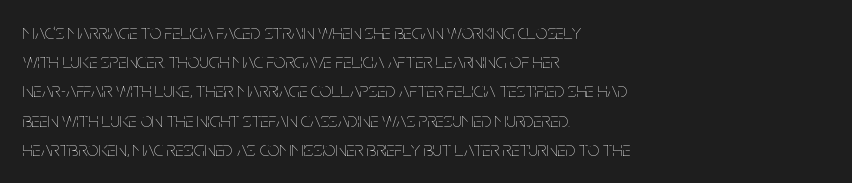
{"italic": "no", "bold": "no", "underline": "no", "align": "left", "line_spacing": "normal", "line_spacing_ratio": 1.39, "letter_spacing": "normal", "letter_spacing_em": 0.0, "glyph_px": 21}
